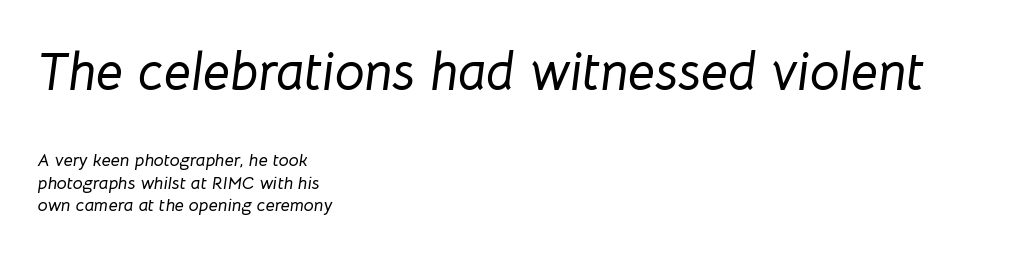
The image shows 53 px text type, italic (leaning right); set left-aligned, normal line spacing (1.27x), normal letter spacing, not underlined; the first (top) block is 2.94x larger; low stroke contrast and a medium x-height.
